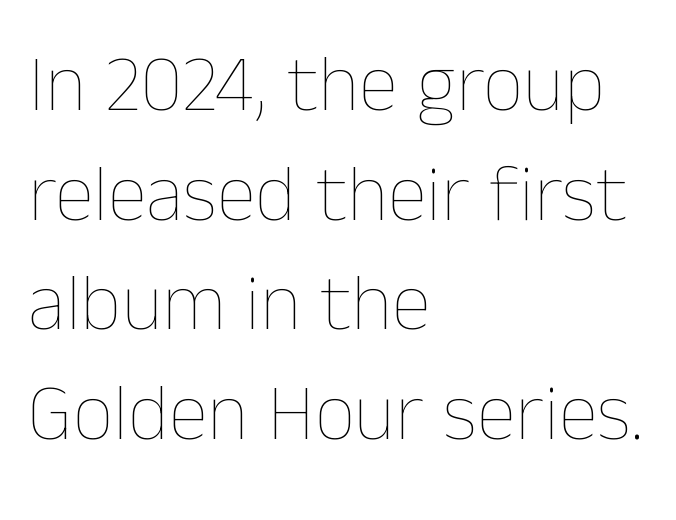
Horizontally, the lines are justified to the leading edge only. Observe the ordinary spacing: letters are neighbours, not strangers. The typeface has the unassuming heft of standard copy or less. The vertical gap from one line to the next is medium. Is there any slant? The stems are plumb. This sample has the flowing, uneven cadence of proportional lettering.
